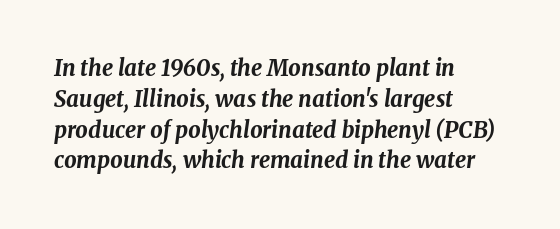
Q: Is the text bold? A: Yes.
Q: Is the text italic (slanted)? A: Yes, it leans right by about 8 degrees.
Q: Is the text underlined? A: No.
Q: How is the paragraph aligned? A: Left-aligned.
Q: Is the spacing between letters normal or unusually wide? A: Normal.
Q: Is the spacing between lines tight, normal or loose? A: Normal.
